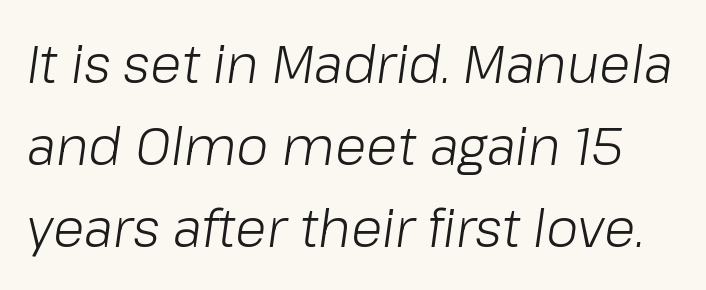
The image shows 52 px light type, italic (leaning right); set normal line spacing (1.58x), normal letter spacing, not underlined; low stroke contrast and a medium x-height.
